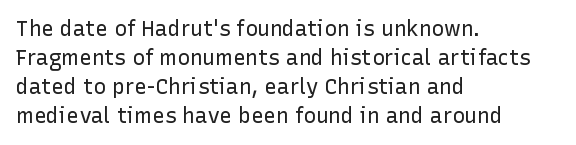
Letters rest on an invisible, unmarked baseline. Heaviness? Minimal to ordinary, like unemphasized prose. The rendering anchors every line to the left-hand side. The line-height multiplier appears to be the usual default.
